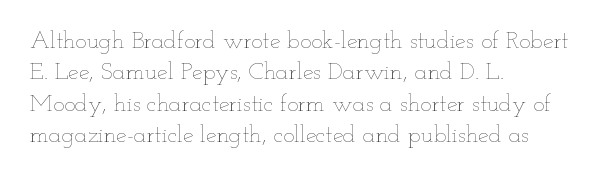
{"italic": "no", "bold": "no", "underline": "no", "align": "left", "line_spacing": "normal", "line_spacing_ratio": 1.31, "letter_spacing": "normal", "letter_spacing_em": 0.0, "glyph_px": 24}
